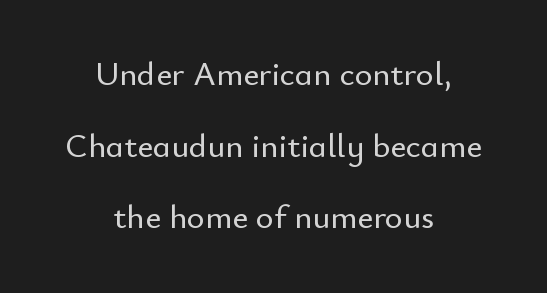
The image shows 34 px sans-serif type, upright; set centered, loose line spacing (2.11x), normal letter spacing, not underlined; low stroke contrast and a small x-height.
